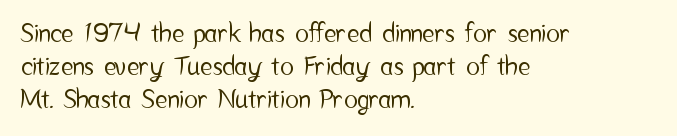
{"italic": "no", "underline": "no", "align": "left", "line_spacing": "normal", "line_spacing_ratio": 1.27, "letter_spacing": "normal", "letter_spacing_em": 0.0, "glyph_px": 26}
